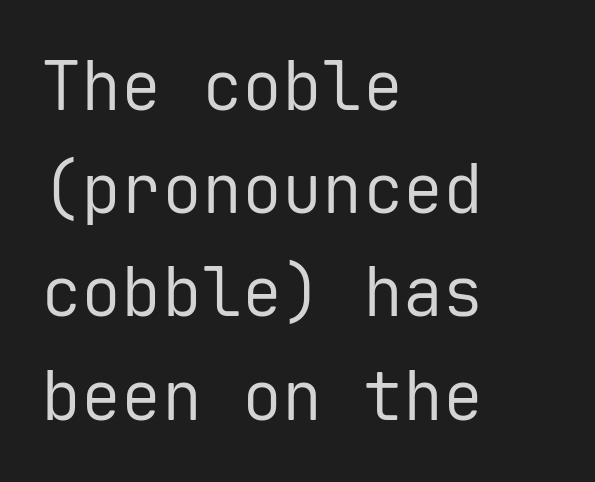
The image shows 67 px regular-weight sans-serif type, upright, monospaced; set left-aligned, normal line spacing (1.54x), normal letter spacing, not underlined; low stroke contrast and a medium x-height.
